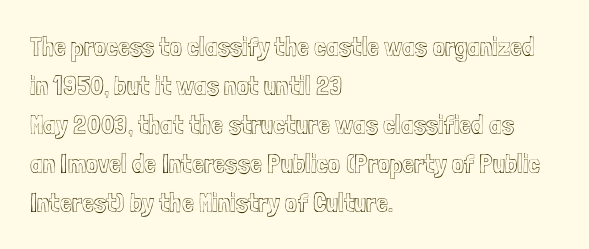
Q: Is the text italic (slanted)? A: No, it is upright.
Q: Is the text underlined? A: No.
Q: How is the paragraph aligned? A: Left-aligned.
Q: Is the spacing between letters normal or unusually wide? A: Normal.
Q: Is the spacing between lines tight, normal or loose? A: Normal.
